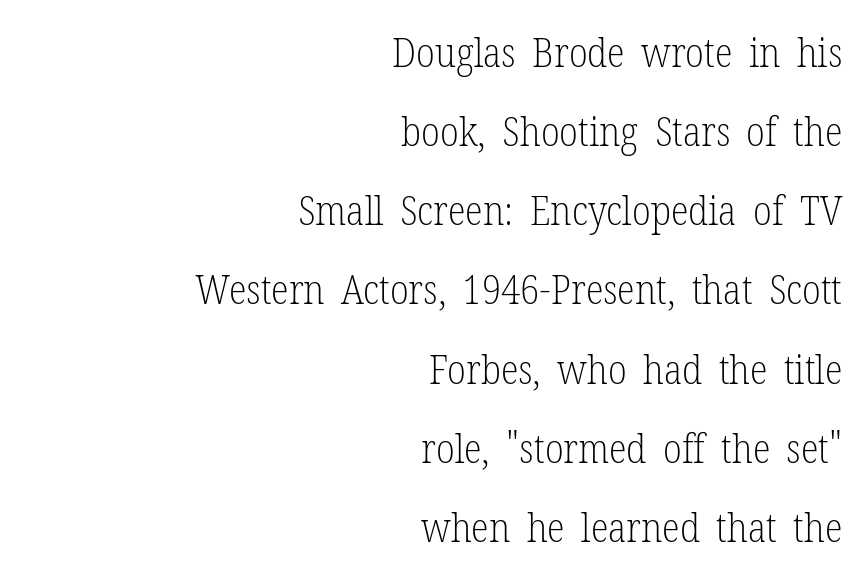
{"serif": "yes", "italic": "no", "bold": "no", "weight": "light", "width": "condensed", "stroke_contrast": "low", "x_height": "medium", "monospaced": "no", "underline": "no", "align": "right", "line_spacing": "loose", "line_spacing_ratio": 1.93, "letter_spacing": "normal", "letter_spacing_em": 0.0, "glyph_px": 41}
